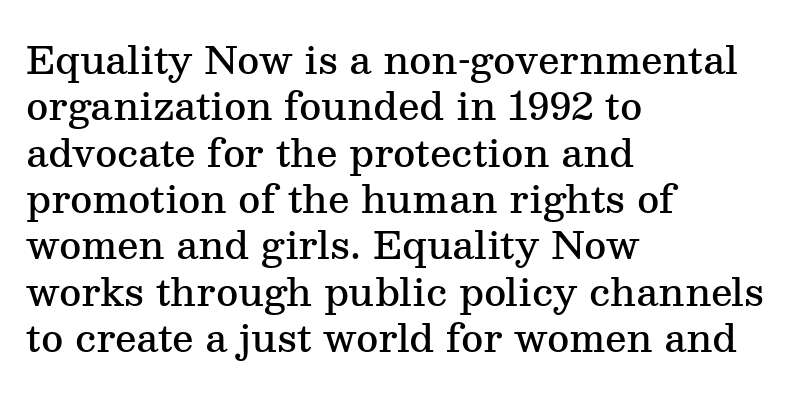
{"serif": "yes", "italic": "no", "bold": "semi", "weight": "semibold", "width": "normal", "stroke_contrast": "medium", "x_height": "medium", "monospaced": "no", "underline": "no", "align": "left", "line_spacing_ratio": 1.22, "letter_spacing": "normal", "letter_spacing_em": 0.0, "glyph_px": 38}
